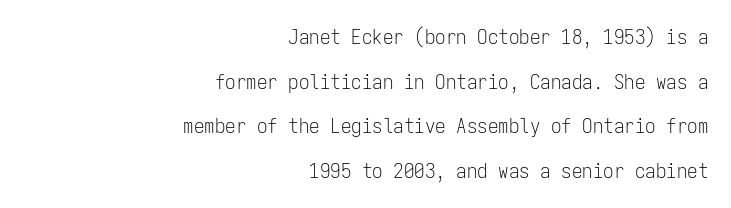
{"italic": "no", "bold": "no", "underline": "no", "align": "right", "line_spacing": "loose", "line_spacing_ratio": 2.13, "letter_spacing": "normal", "letter_spacing_em": 0.0, "glyph_px": 21}
